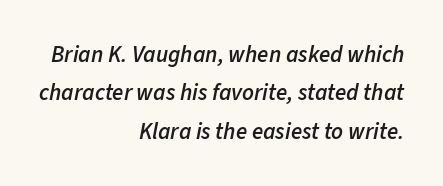
{"italic": "yes", "lean": "right", "slant_degrees": 11, "bold": "semi", "underline": "no", "align": "right", "line_spacing": "normal", "line_spacing_ratio": 1.67, "letter_spacing": "normal", "letter_spacing_em": 0.0, "glyph_px": 23}
